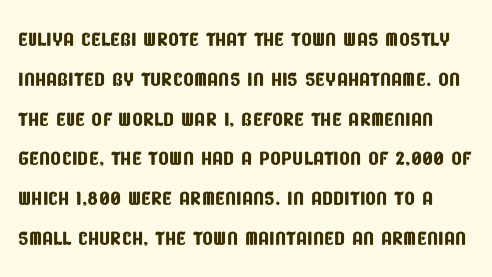
Are there feet on the stems? There aren't — it's a sans. Standard letterfit; no display-style spreading of the glyphs. The space directly below the letters is spotless. You could not count columns in this text — the font is proportionally spaced. Successive baselines arrive at the customary interval.
